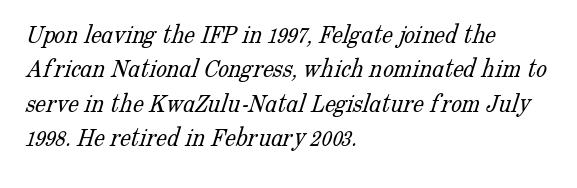
Q: Is the text bold? A: No.
Q: Is the text underlined? A: No.
Q: How is the paragraph aligned? A: Left-aligned.
Q: Is the spacing between letters normal or unusually wide? A: Normal.
Q: Is the spacing between lines tight, normal or loose? A: Normal.
